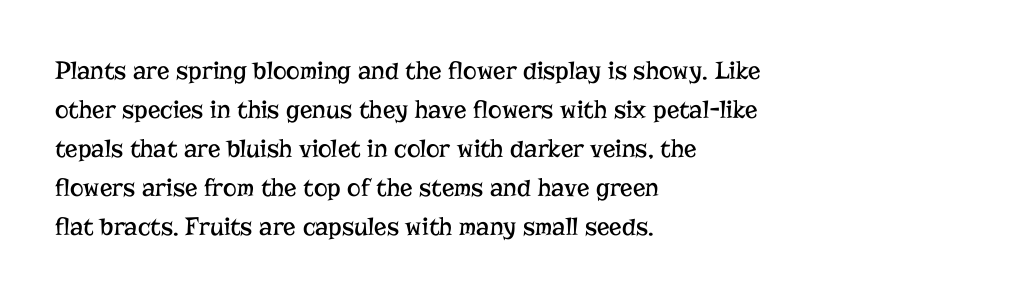
The image shows 26 px text type, upright; set left-aligned, normal line spacing (1.5x), normal letter spacing, not underlined.
